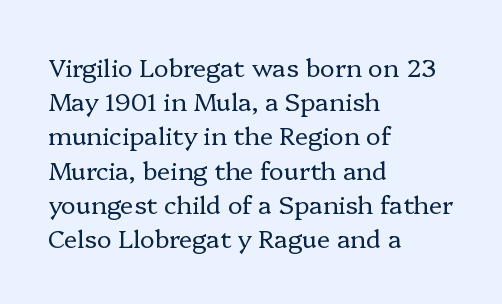
{"italic": "no", "bold": "no", "underline": "no", "align": "left", "line_spacing": "normal", "line_spacing_ratio": 1.37, "letter_spacing": "normal", "letter_spacing_em": 0.0, "glyph_px": 25}
